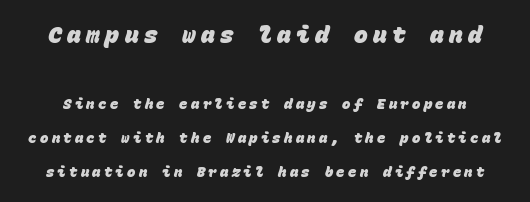
Leading: increased. Plain, unruled lines of type. Top chunk: large. Bottom chunk: small. Between one letter and the next there's a generous, obvious gap. How heavy is the stroke? Heavy — this is a bold.
